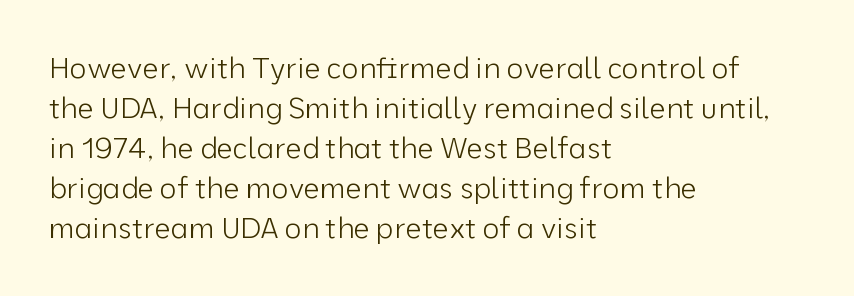
Q: Is the text bold? A: No.
Q: Is the text italic (slanted)? A: No, it is upright.
Q: Is the typeface a serif or a sans-serif typeface? A: Sans-serif.
Q: Is the text underlined? A: No.
Q: How is the paragraph aligned? A: Left-aligned.
Q: Is the spacing between letters normal or unusually wide? A: Normal.
Q: Is the spacing between lines tight, normal or loose? A: Normal.
Q: Width (condensed, normal, or wide)? A: Normal.
Q: Stroke contrast? A: Low.
Q: x-height? A: Medium.
Q: Monospaced? A: No.
